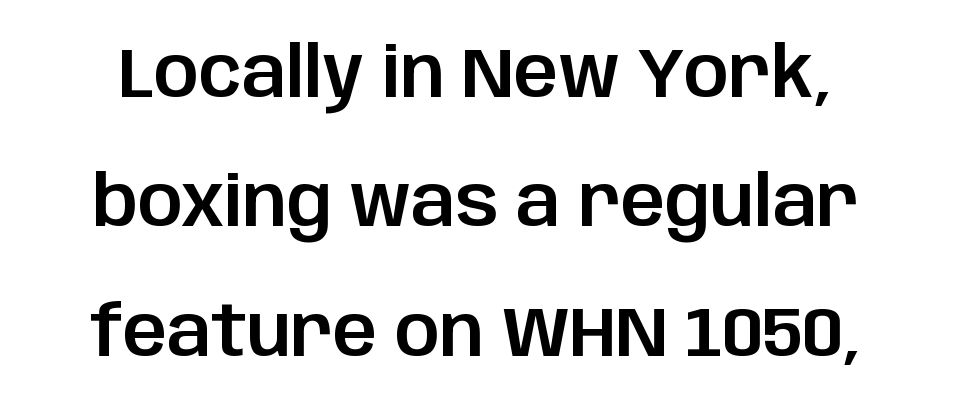
The passage shown is typed in a proportional face where columns would drift. Decoration check: the copy has no underline. The passage shown has conventional tracking throughout. Does the lettering tilt? It doesn't — this is upright. Are there feet on the stems? There aren't — it's a sans.
